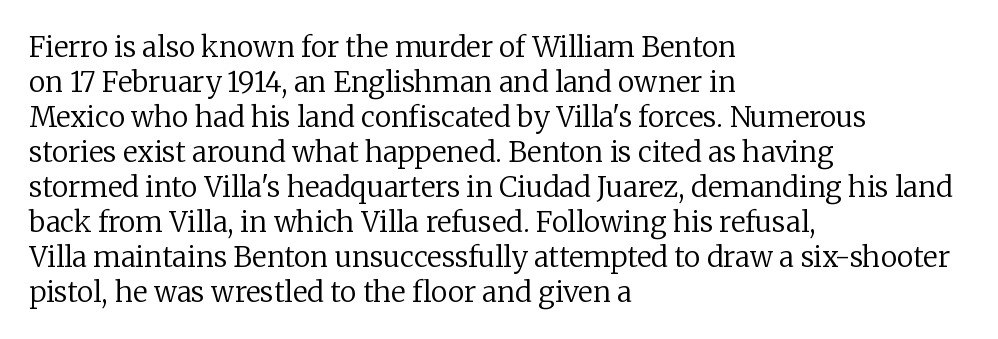
{"serif": "yes", "italic": "no", "bold": "no", "weight": "regular", "width": "normal", "stroke_contrast": "low", "x_height": "medium", "monospaced": "no", "underline": "no", "align": "left", "line_spacing": "normal", "line_spacing_ratio": 1.25, "letter_spacing": "normal", "letter_spacing_em": 0.0, "glyph_px": 28}
